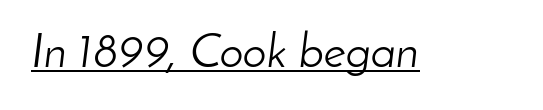
{"italic": "yes", "lean": "right", "slant_degrees": 8, "bold": "no", "weight": "light", "width": "normal", "stroke_contrast": "low", "x_height": "small", "monospaced": "no", "underline": "yes", "letter_spacing": "normal", "letter_spacing_em": 0.0, "glyph_px": 48}
